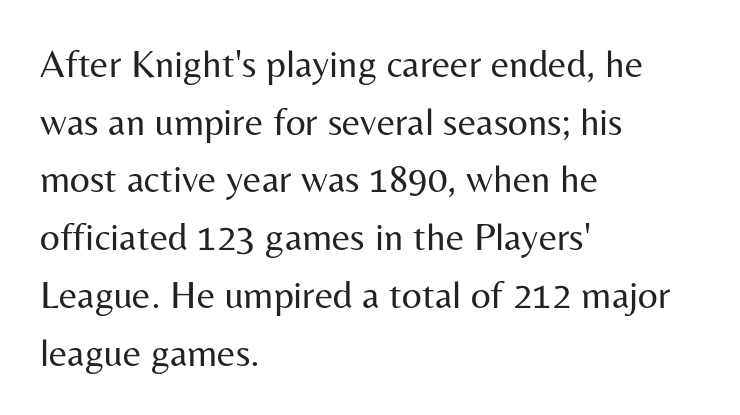
{"serif": "no", "italic": "no", "bold": "no", "weight": "regular", "width": "normal", "stroke_contrast": "medium", "x_height": "medium", "monospaced": "no", "underline": "no", "align": "left", "line_spacing": "normal", "line_spacing_ratio": 1.48, "letter_spacing": "normal", "letter_spacing_em": 0.0, "glyph_px": 39}
